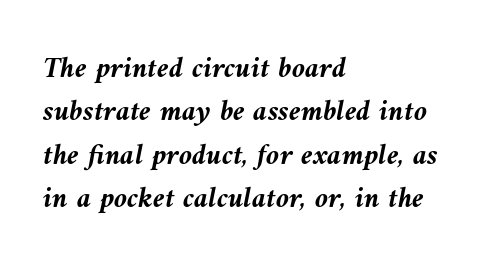
Q: Is the text bold? A: Yes.
Q: Is the text italic (slanted)? A: Yes, it leans left by about 10 degrees.
Q: Is the text underlined? A: No.
Q: How is the paragraph aligned? A: Left-aligned.
Q: Is the spacing between letters normal or unusually wide? A: Normal.
Q: Is the spacing between lines tight, normal or loose? A: Normal.
Q: Width (condensed, normal, or wide)? A: Normal.
Q: Stroke contrast? A: Medium.
Q: x-height? A: Medium.
Q: Monospaced? A: No.
